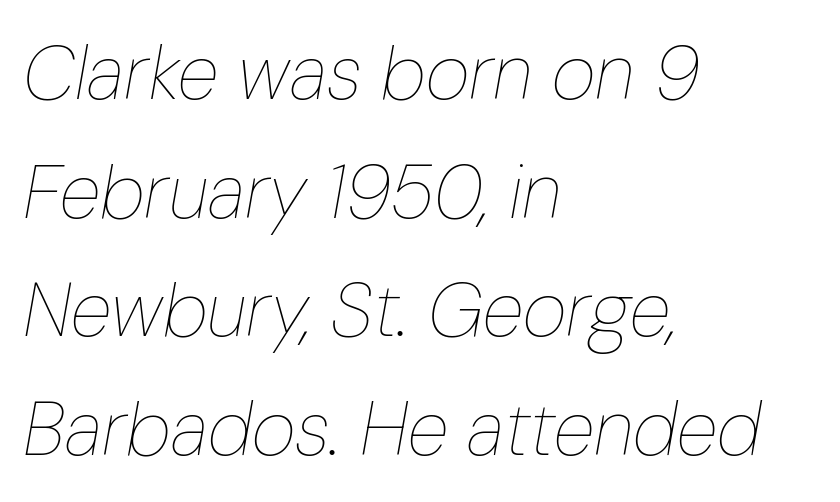
{"italic": "yes", "lean": "right", "slant_degrees": 10, "bold": "no", "weight": "thin", "width": "condensed", "stroke_contrast": "low", "x_height": "medium", "monospaced": "no", "underline": "no", "align": "left", "line_spacing": "normal", "line_spacing_ratio": 1.56, "letter_spacing": "normal", "letter_spacing_em": 0.0, "glyph_px": 76}
